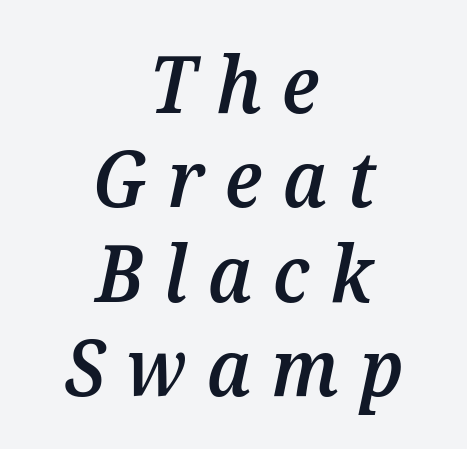
The image shows 78 px semibold type, italic (leaning right); set centered, line spacing 1.21x, unusually wide letter spacing (+0.26 em), not underlined; medium stroke contrast and a medium x-height.
